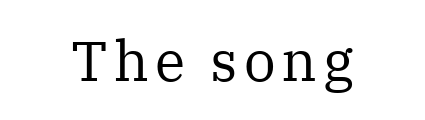
{"serif": "yes", "italic": "no", "bold": "no", "weight": "regular", "width": "normal", "stroke_contrast": "medium", "x_height": "medium", "monospaced": "no", "underline": "no", "align": "center", "glyph_px": 56}
